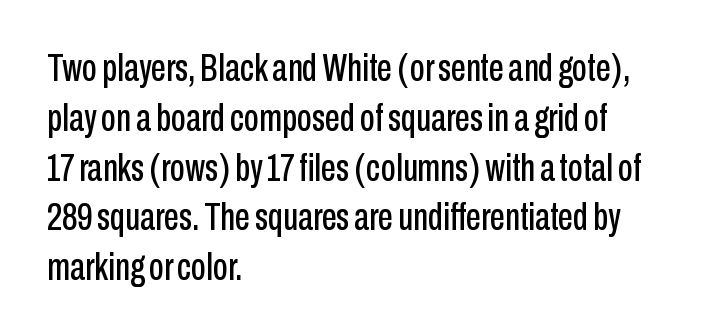
{"serif": "no", "italic": "no", "width": "condensed", "stroke_contrast": "low", "x_height": "medium", "monospaced": "no", "underline": "no", "align": "left", "line_spacing": "normal", "line_spacing_ratio": 1.31, "letter_spacing": "normal", "letter_spacing_em": 0.0, "glyph_px": 38}
